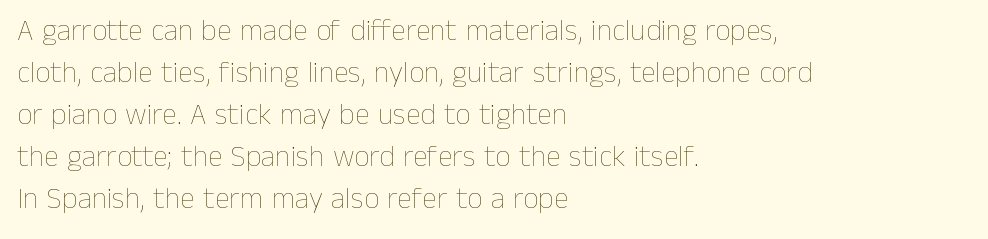
Q: Is the text bold? A: No.
Q: Is the text italic (slanted)? A: No, it is upright.
Q: Is the text underlined? A: No.
Q: How is the paragraph aligned? A: Left-aligned.
Q: Is the spacing between letters normal or unusually wide? A: Normal.
Q: Is the spacing between lines tight, normal or loose? A: Normal.
Q: Width (condensed, normal, or wide)? A: Normal.
Q: Stroke contrast? A: Low.
Q: x-height? A: Medium.
Q: Monospaced? A: No.
